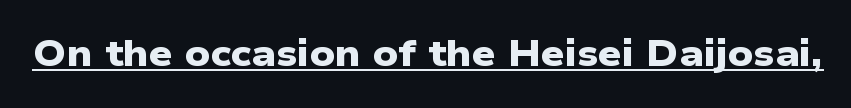
The image shows 37 px heavy, wide sans-serif type; set normal letter spacing, underlined; low stroke contrast and a medium x-height.
